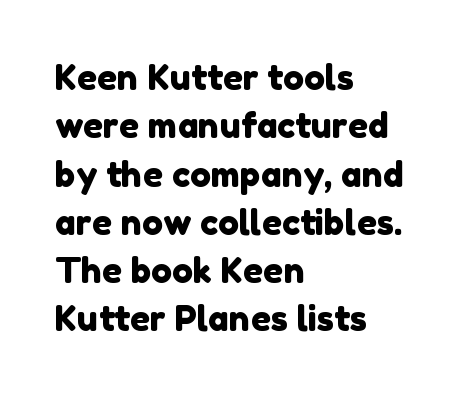
Q: Is the typeface a serif or a sans-serif typeface? A: Sans-serif.
Q: Is the text underlined? A: No.
Q: How is the paragraph aligned? A: Left-aligned.
Q: Is the spacing between letters normal or unusually wide? A: Normal.
Q: Is the spacing between lines tight, normal or loose? A: Normal.
Q: Width (condensed, normal, or wide)? A: Normal.
Q: Stroke contrast? A: Low.
Q: x-height? A: Medium.
Q: Monospaced? A: No.
